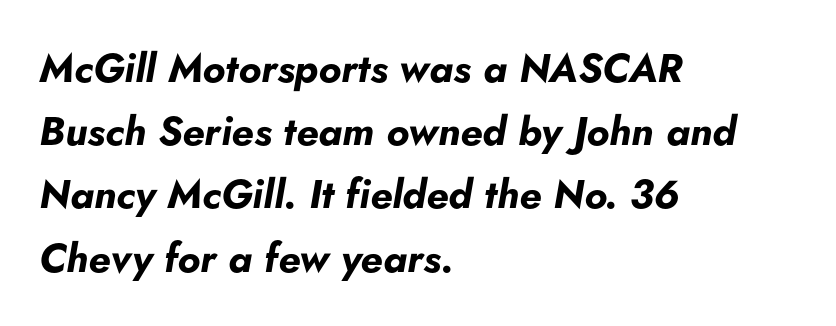
Q: Is the text bold? A: Yes.
Q: Is the text italic (slanted)? A: Yes, it leans right by about 5 degrees.
Q: Is the text underlined? A: No.
Q: How is the paragraph aligned? A: Left-aligned.
Q: Is the spacing between letters normal or unusually wide? A: Normal.
Q: Is the spacing between lines tight, normal or loose? A: Normal.
Q: Width (condensed, normal, or wide)? A: Normal.
Q: Stroke contrast? A: Low.
Q: x-height? A: Small.
Q: Monospaced? A: No.
